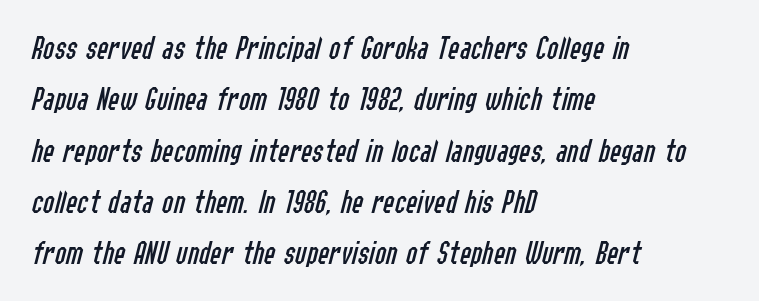
The image shows 34 px regular-weight, condensed type, italic (leaning right); set left-aligned, normal line spacing (1.51x), normal letter spacing, not underlined; low stroke contrast and a medium x-height.
